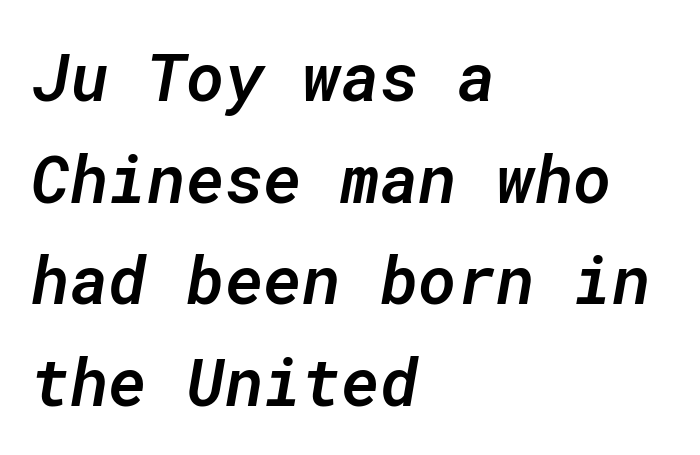
Q: Is the text bold? A: Semi-bold.
Q: Is the text italic (slanted)? A: Yes, it leans right by about 10 degrees.
Q: Is the text underlined? A: No.
Q: How is the paragraph aligned? A: Left-aligned.
Q: Is the spacing between letters normal or unusually wide? A: Normal.
Q: Is the spacing between lines tight, normal or loose? A: Normal.
Q: Width (condensed, normal, or wide)? A: Normal.
Q: Stroke contrast? A: Low.
Q: x-height? A: Medium.
Q: Monospaced? A: Yes.
